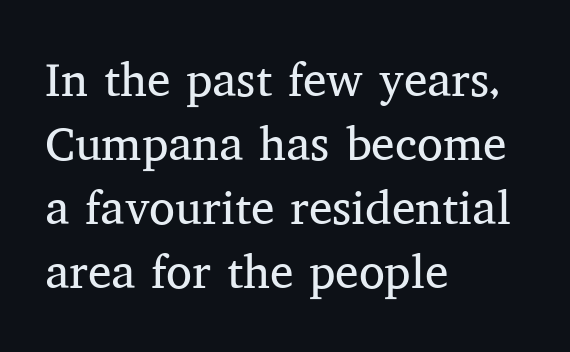
Q: Is the text bold? A: No.
Q: Is the text italic (slanted)? A: No, it is upright.
Q: Is the typeface a serif or a sans-serif typeface? A: Serif.
Q: Is the text underlined? A: No.
Q: How is the paragraph aligned? A: Left-aligned.
Q: Is the spacing between letters normal or unusually wide? A: Normal.
Q: Is the spacing between lines tight, normal or loose? A: Normal.
Q: Width (condensed, normal, or wide)? A: Normal.
Q: Stroke contrast? A: Medium.
Q: x-height? A: Medium.
Q: Monospaced? A: No.
